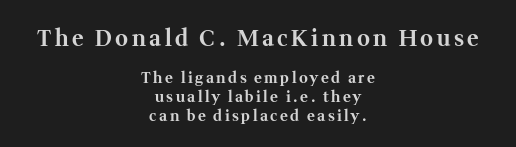
{"italic": "no", "bold": "yes", "underline": "no", "align": "center", "line_spacing": "normal", "line_spacing_ratio": 1.27, "larger_block": "first", "size_ratio": 1.47, "glyph_px": 22}
